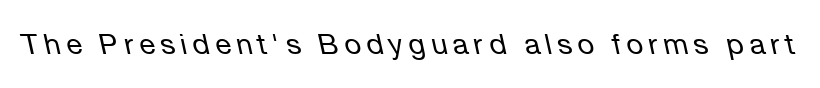
{"italic": "yes", "lean": "left", "slant_degrees": 12, "bold": "no", "weight": "regular", "width": "normal", "stroke_contrast": "low", "x_height": "medium", "monospaced": "no", "underline": "no", "glyph_px": 29}
